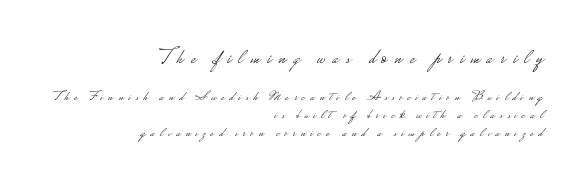
{"bold": "no", "underline": "no", "align": "right", "line_spacing": "normal", "line_spacing_ratio": 1.3, "letter_spacing": "wide", "letter_spacing_em": 0.34, "larger_block": "first", "size_ratio": 1.5, "glyph_px": 21}
